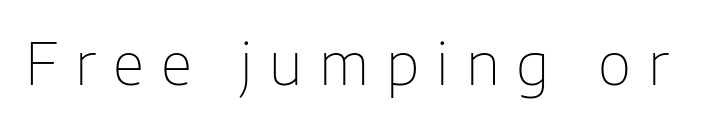
{"serif": "no", "italic": "no", "bold": "no", "weight": "thin", "width": "normal", "stroke_contrast": "low", "x_height": "medium", "monospaced": "no", "underline": "no", "letter_spacing": "wide", "letter_spacing_em": 0.29, "glyph_px": 58}
